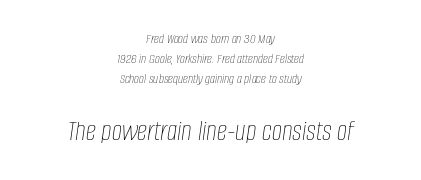
Q: Is the text bold? A: No.
Q: Is the text italic (slanted)? A: Yes, it leans right by about 8 degrees.
Q: Is the text underlined? A: No.
Q: How is the paragraph aligned? A: Centered.
Q: Is the spacing between letters normal or unusually wide? A: Normal.
Q: Is the spacing between lines tight, normal or loose? A: Normal.
Q: Which block of text is set in a larger size, the first (top) or the second (bottom)? A: The second (bottom) one.
Q: Width (condensed, normal, or wide)? A: Condensed.
Q: Stroke contrast? A: Low.
Q: x-height? A: Large.
Q: Monospaced? A: No.
